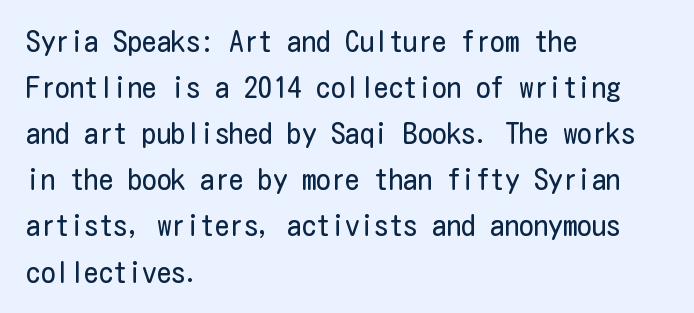
Q: Is the text bold? A: No.
Q: Is the text italic (slanted)? A: No, it is upright.
Q: Is the typeface a serif or a sans-serif typeface? A: Sans-serif.
Q: Is the text underlined? A: No.
Q: How is the paragraph aligned? A: Left-aligned.
Q: Is the spacing between letters normal or unusually wide? A: Normal.
Q: Is the spacing between lines tight, normal or loose? A: Normal.
Q: Width (condensed, normal, or wide)? A: Condensed.
Q: Stroke contrast? A: Low.
Q: x-height? A: Medium.
